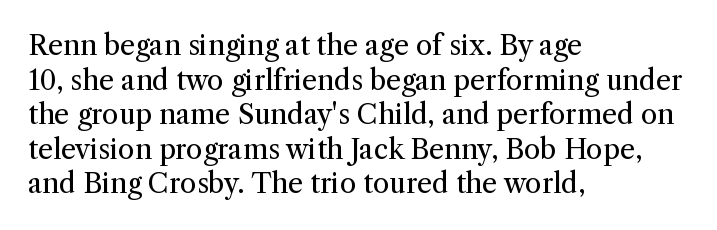
The image shows 27 px text type, upright; set left-aligned, normal line spacing (1.28x), normal letter spacing, not underlined.
